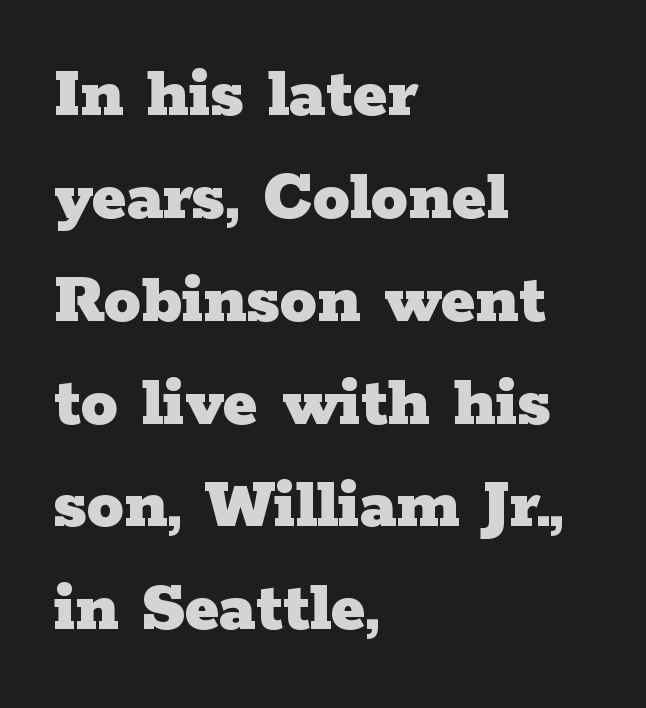
{"serif": "yes", "italic": "no", "bold": "yes", "weight": "heavy", "width": "wide", "stroke_contrast": "low", "x_height": "medium", "monospaced": "no", "underline": "no", "align": "left", "line_spacing": "normal", "line_spacing_ratio": 1.39, "letter_spacing": "normal", "letter_spacing_em": 0.0, "glyph_px": 74}
